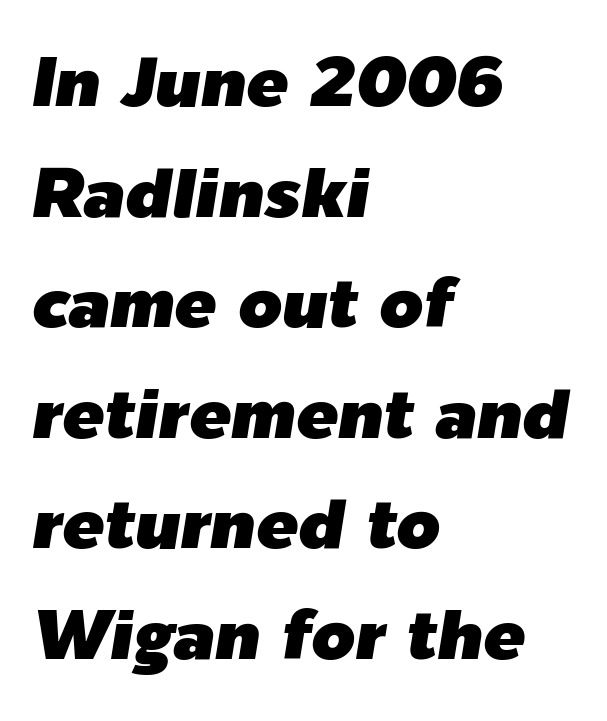
The image shows 70 px text type, italic (leaning right); set left-aligned, normal line spacing (1.58x), normal letter spacing, not underlined; low stroke contrast and a medium x-height.
